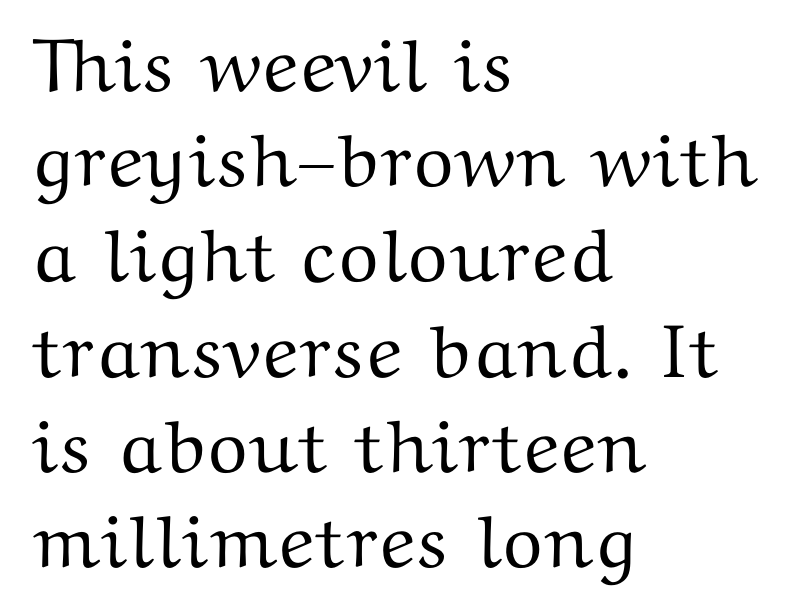
Q: Is the text italic (slanted)? A: No, it is upright.
Q: Is the typeface a serif or a sans-serif typeface? A: Serif.
Q: Is the text underlined? A: No.
Q: How is the paragraph aligned? A: Left-aligned.
Q: Is the spacing between letters normal or unusually wide? A: Normal.
Q: Is the spacing between lines tight, normal or loose? A: Normal.
Q: Width (condensed, normal, or wide)? A: Wide.
Q: Stroke contrast? A: Medium.
Q: x-height? A: Medium.
Q: Monospaced? A: No.
